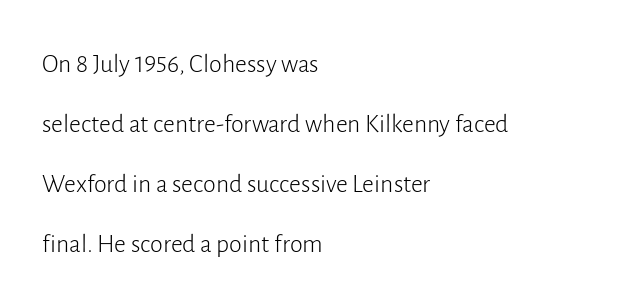
{"italic": "no", "bold": "no", "underline": "no", "align": "left", "line_spacing": "loose", "line_spacing_ratio": 2.31, "letter_spacing": "normal", "letter_spacing_em": 0.0, "glyph_px": 26}
